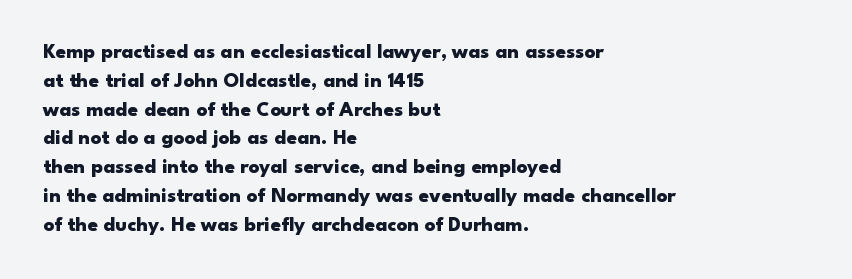
The image shows 21 px bold type, upright; set left-aligned, normal line spacing (1.37x), normal letter spacing, not underlined.
